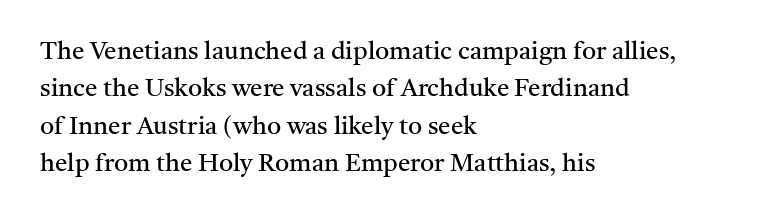
{"italic": "no", "bold": "no", "underline": "no", "align": "left", "line_spacing": "normal", "line_spacing_ratio": 1.5, "letter_spacing": "normal", "letter_spacing_em": 0.0, "glyph_px": 25}
